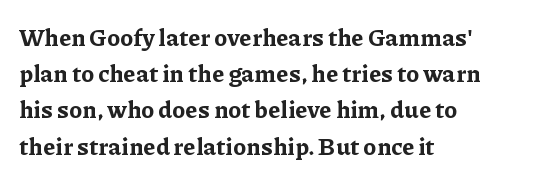
Q: Is the text bold? A: Yes.
Q: Is the text italic (slanted)? A: No, it is upright.
Q: Is the text underlined? A: No.
Q: How is the paragraph aligned? A: Left-aligned.
Q: Is the spacing between letters normal or unusually wide? A: Normal.
Q: Is the spacing between lines tight, normal or loose? A: Normal.
